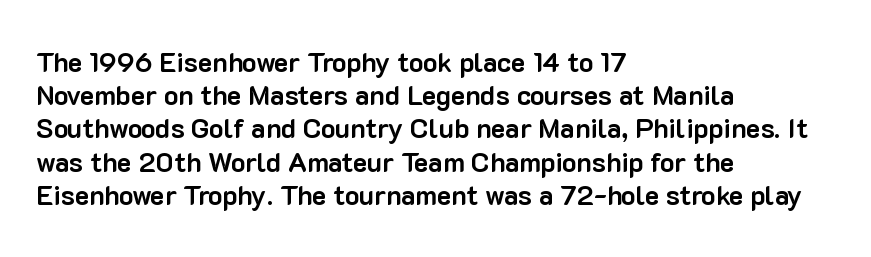
{"italic": "no", "bold": "yes", "underline": "no", "align": "left", "line_spacing_ratio": 1.23, "letter_spacing": "normal", "letter_spacing_em": 0.0, "glyph_px": 27}
